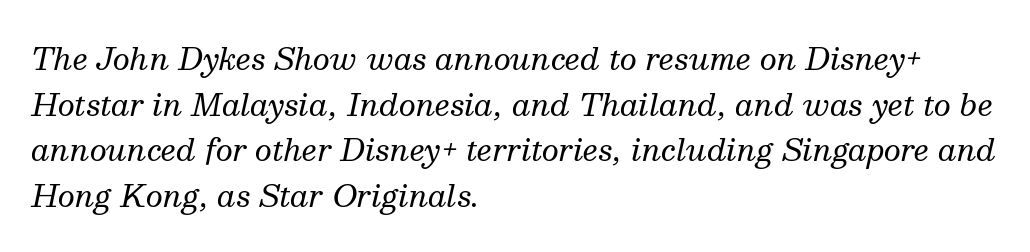
Observe the ordinary spacing: letters are neighbours, not strangers. Plain, unruled lines of type. The designer left line spacing at the default. One-word summary of the alignment: left. The passage shown is typed in a proportional face where columns would drift. The text carries the slant typical of an italic or oblique font.
